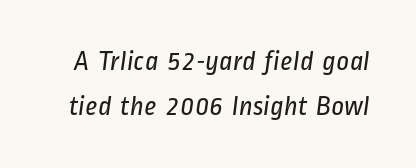
Q: Is the text bold? A: No.
Q: Is the typeface a serif or a sans-serif typeface? A: Sans-serif.
Q: Is the text underlined? A: No.
Q: Is the spacing between letters normal or unusually wide? A: Normal.
Q: Is the spacing between lines tight, normal or loose? A: Normal.
Q: Width (condensed, normal, or wide)? A: Condensed.
Q: Stroke contrast? A: Low.
Q: x-height? A: Medium.
Q: Monospaced? A: No.
